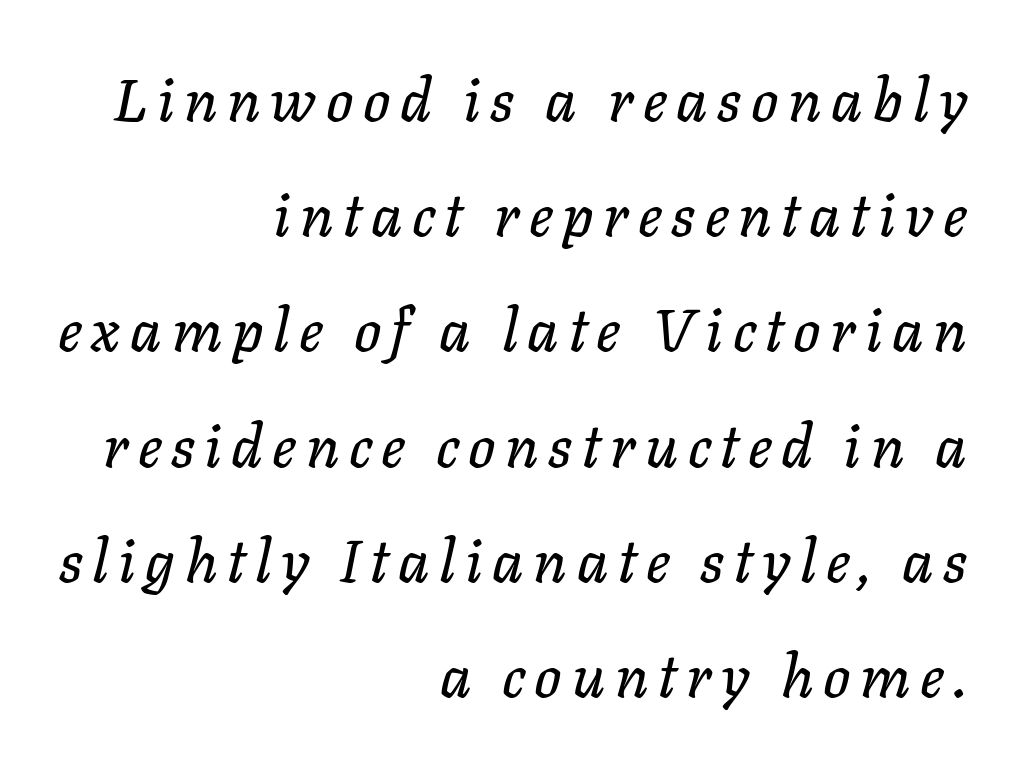
The image shows 60 px text type, italic (leaning right); set right-aligned, loose line spacing (1.92x), not underlined; low stroke contrast and a medium x-height.
